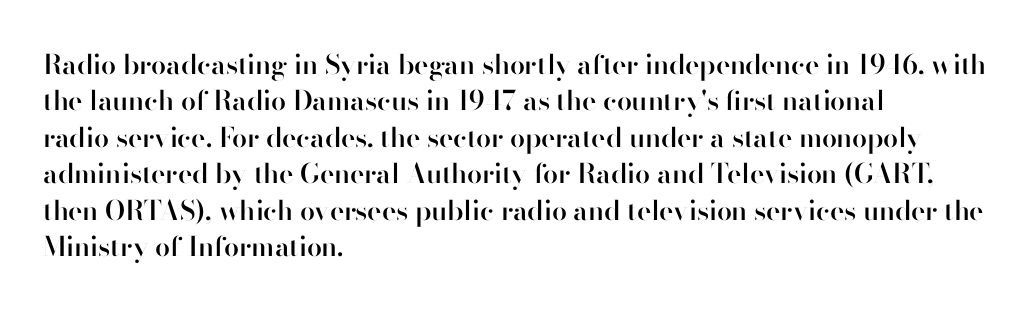
The image shows 27 px text type, upright; set left-aligned, normal line spacing (1.35x), normal letter spacing, not underlined.
